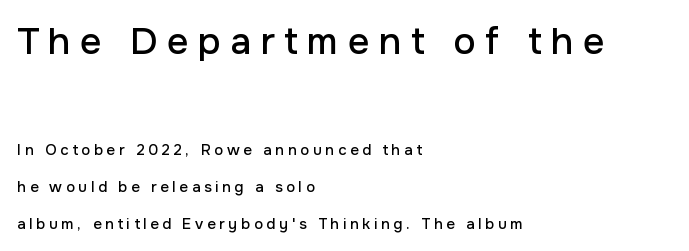
Q: Is the text italic (slanted)? A: No, it is upright.
Q: Is the typeface a serif or a sans-serif typeface? A: Sans-serif.
Q: Is the text underlined? A: No.
Q: How is the paragraph aligned? A: Left-aligned.
Q: Is the spacing between letters normal or unusually wide? A: Unusually wide.
Q: Is the spacing between lines tight, normal or loose? A: Loose.
Q: Which block of text is set in a larger size, the first (top) or the second (bottom)? A: The first (top) one.
Q: Width (condensed, normal, or wide)? A: Normal.
Q: Stroke contrast? A: Low.
Q: x-height? A: Medium.
Q: Monospaced? A: No.
